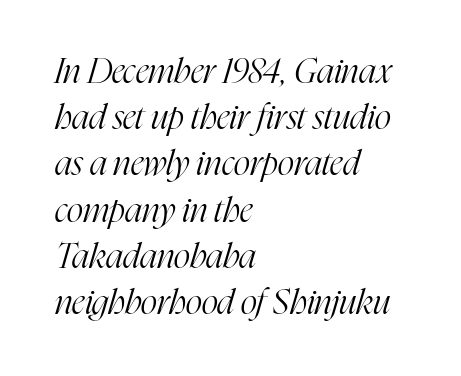
{"serif": "yes", "italic": "yes", "lean": "right", "slant_degrees": 16, "bold": "no", "weight": "light", "width": "condensed", "stroke_contrast": "high", "x_height": "medium", "monospaced": "no", "underline": "no", "align": "left", "line_spacing": "normal", "line_spacing_ratio": 1.32, "letter_spacing": "normal", "letter_spacing_em": 0.0, "glyph_px": 35}
